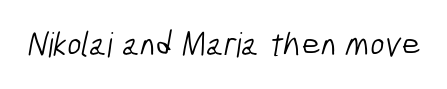
Q: Is the text bold? A: No.
Q: Is the typeface a serif or a sans-serif typeface? A: Sans-serif.
Q: Is the text underlined? A: No.
Q: Is the spacing between letters normal or unusually wide? A: Normal.
Q: Width (condensed, normal, or wide)? A: Condensed.
Q: Stroke contrast? A: Low.
Q: x-height? A: Medium.
Q: Monospaced? A: No.
